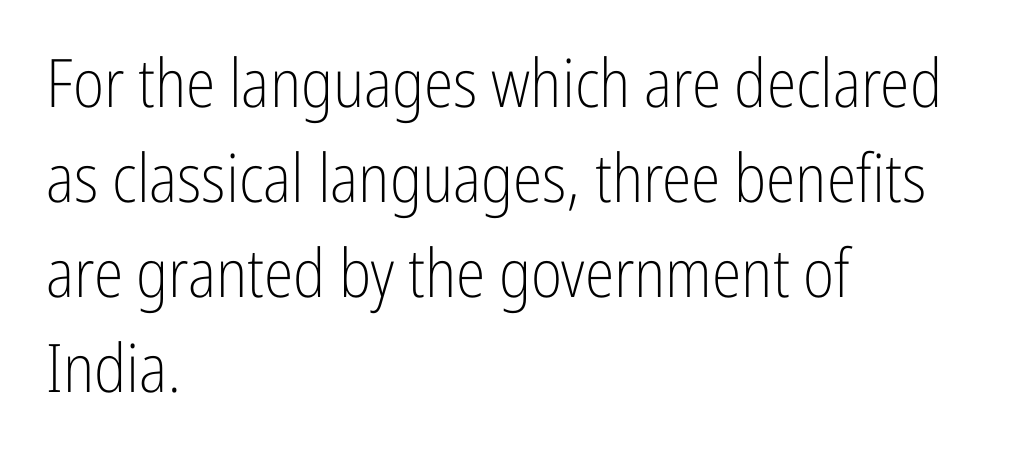
One glance says typical: line gaps are just what's usual. You could not count columns in this text — the font is proportionally spaced. Upright lettering throughout. These lines keep a tight, regular rhythm from letter to letter. The area under the type is left untouched. Casual observation: everything's shoved over to the left.
